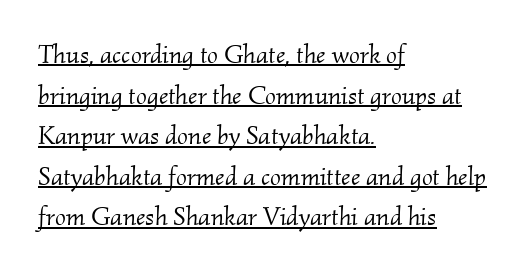
{"italic": "yes", "lean": "right", "slant_degrees": 2, "bold": "no", "underline": "yes", "align": "left", "line_spacing": "normal", "line_spacing_ratio": 1.56, "letter_spacing": "normal", "letter_spacing_em": 0.0, "glyph_px": 26}
